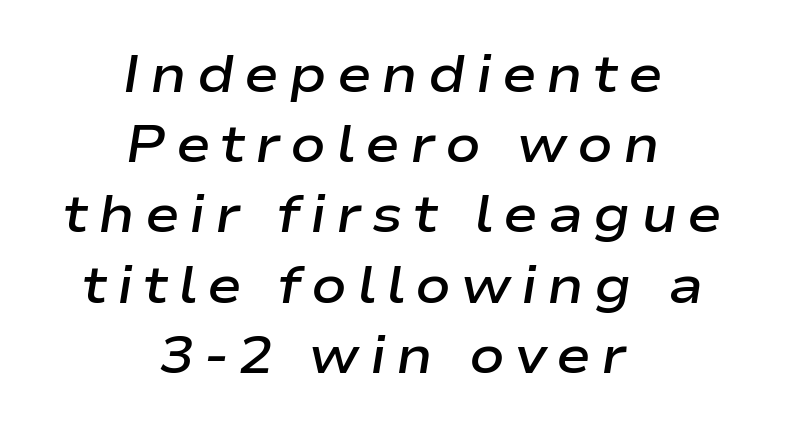
Q: Is the text bold? A: Semi-bold.
Q: Is the text italic (slanted)? A: Yes, it leans right by about 9 degrees.
Q: Is the text underlined? A: No.
Q: How is the paragraph aligned? A: Centered.
Q: Is the spacing between lines tight, normal or loose? A: Normal.
Q: Width (condensed, normal, or wide)? A: Wide.
Q: Stroke contrast? A: Low.
Q: x-height? A: Medium.
Q: Monospaced? A: No.
